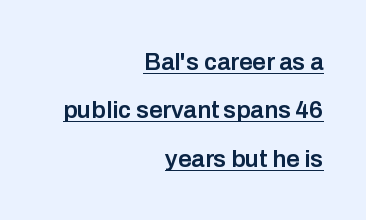
Q: Is the text bold? A: Semi-bold.
Q: Is the text italic (slanted)? A: No, it is upright.
Q: Is the text underlined? A: Yes.
Q: How is the paragraph aligned? A: Right-aligned.
Q: Is the spacing between letters normal or unusually wide? A: Normal.
Q: Is the spacing between lines tight, normal or loose? A: Loose.
